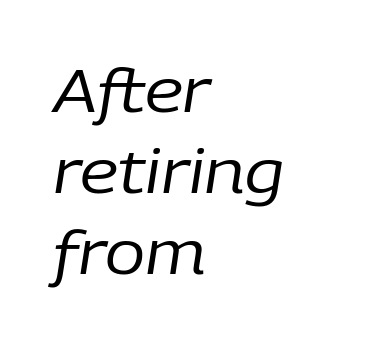
Q: Is the text bold? A: No.
Q: Is the text italic (slanted)? A: Yes, it leans right by about 9 degrees.
Q: Is the text underlined? A: No.
Q: How is the paragraph aligned? A: Left-aligned.
Q: Is the spacing between letters normal or unusually wide? A: Normal.
Q: Is the spacing between lines tight, normal or loose? A: Normal.
Q: Width (condensed, normal, or wide)? A: Normal.
Q: Stroke contrast? A: Low.
Q: x-height? A: Medium.
Q: Monospaced? A: No.
